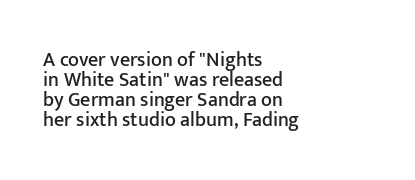
{"italic": "no", "underline": "no", "align": "left", "line_spacing": "tight", "line_spacing_ratio": 1.0, "letter_spacing": "normal", "letter_spacing_em": 0.0, "glyph_px": 20}
